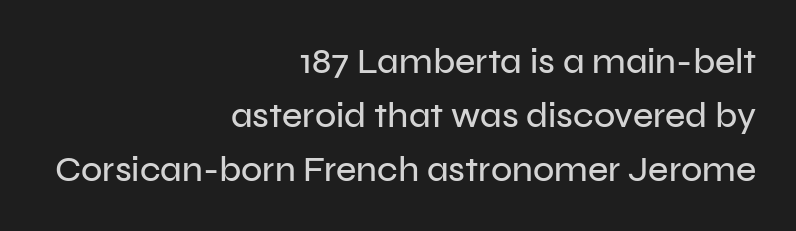
{"serif": "no", "italic": "no", "width": "normal", "stroke_contrast": "low", "x_height": "medium", "monospaced": "no", "underline": "no", "align": "right", "line_spacing": "normal", "line_spacing_ratio": 1.54, "letter_spacing": "normal", "letter_spacing_em": 0.0, "glyph_px": 35}
